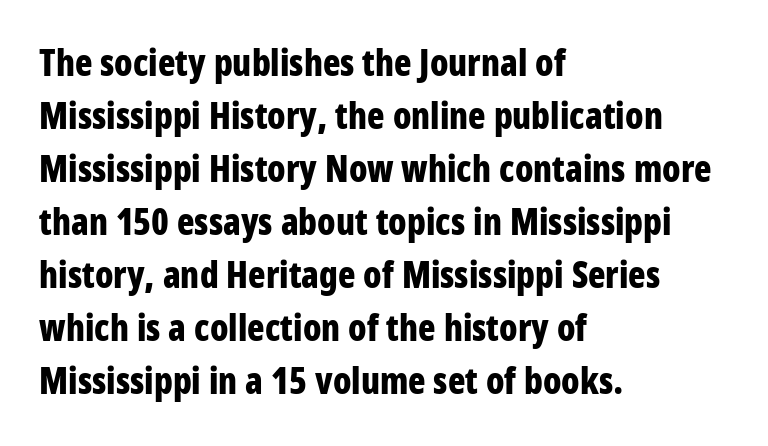
Q: Is the text bold? A: Yes.
Q: Is the text italic (slanted)? A: No, it is upright.
Q: Is the typeface a serif or a sans-serif typeface? A: Sans-serif.
Q: Is the text underlined? A: No.
Q: How is the paragraph aligned? A: Left-aligned.
Q: Is the spacing between letters normal or unusually wide? A: Normal.
Q: Is the spacing between lines tight, normal or loose? A: Normal.
Q: Width (condensed, normal, or wide)? A: Condensed.
Q: Stroke contrast? A: Low.
Q: x-height? A: Large.
Q: Monospaced? A: No.
